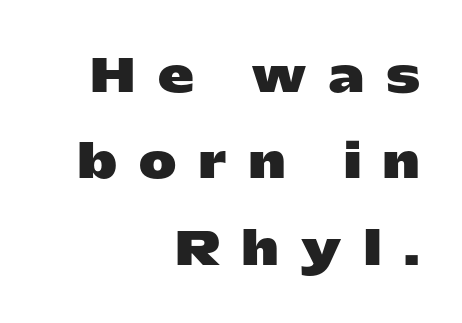
Is the type bold? Yes — the strokes are clearly thick and heavy. Tall strokes in this sample are plumb rather than angled. You could fit nearly another row in the gap between these rows. Typographically, this falls in the sans-serif category. Spacing verdict: proportional, widths tailored to each character.
